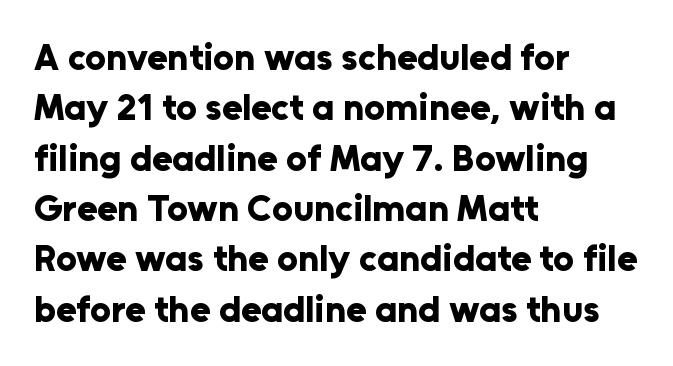
Designer's note — italics off, roman on. Leading matches the norm, producing a regular column. Students, this is bold: see how much ink each stroke carries. Character widths vary here, with narrow letters taking less room than wide ones. The passage is arranged the way most books set body copy — flush left. Nope, no serifs anywhere on these letters.
